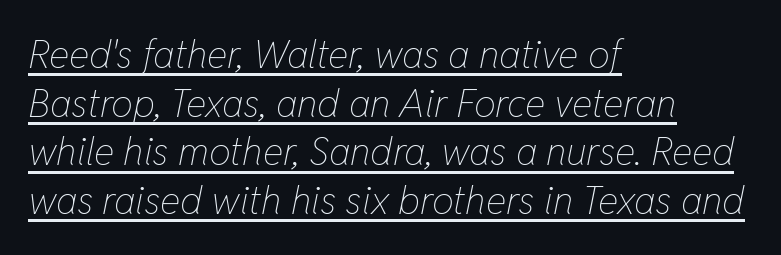
These lines sit exactly where default settings would place them. Does a line run under the words? Yes, clearly. You could call the tracking neutral — neither tight nor loose. Posture: slanted. Every row of glyphs begins at an identical x-position on the left.
